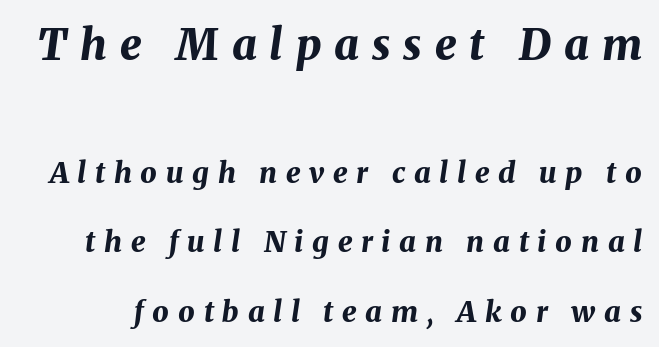
Q: Is the text bold? A: Yes.
Q: Is the text italic (slanted)? A: Yes, it leans right by about 8 degrees.
Q: Is the text underlined? A: No.
Q: Is the spacing between letters normal or unusually wide? A: Unusually wide.
Q: Is the spacing between lines tight, normal or loose? A: Loose.
Q: Which block of text is set in a larger size, the first (top) or the second (bottom)? A: The first (top) one.
Q: Width (condensed, normal, or wide)? A: Normal.
Q: Stroke contrast? A: Medium.
Q: x-height? A: Medium.
Q: Monospaced? A: No.
